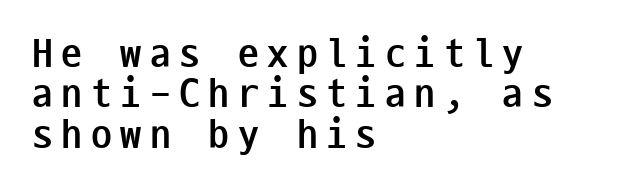
{"serif": "no", "italic": "no", "bold": "yes", "weight": "semibold", "width": "condensed", "stroke_contrast": "low", "x_height": "medium", "monospaced": "yes", "underline": "no", "align": "left", "line_spacing": "tight", "line_spacing_ratio": 0.96, "letter_spacing": "wide", "letter_spacing_em": 0.2, "glyph_px": 42}
